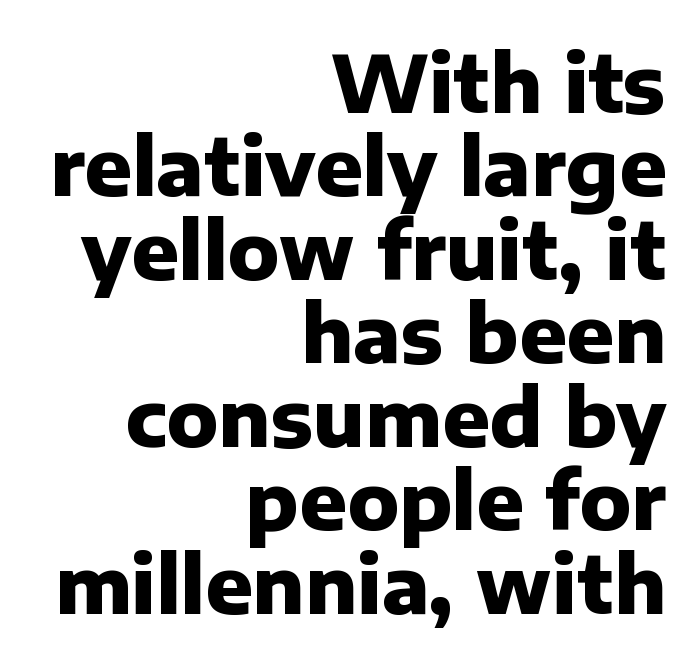
The image shows 78 px heavy sans-serif type, upright; set right-aligned, tight line spacing (1.07x), normal letter spacing, not underlined; low stroke contrast and a medium x-height.
